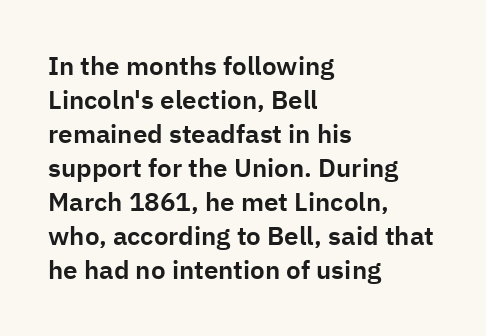
The passage is arranged the way most books set body copy — flush left. This is roman type, the default non-slanted kind. The rows are spaced the way most documents space them. The letterforms sit shoulder to shoulder at normal distance. Honestly, there is no underline to notice here at all.
